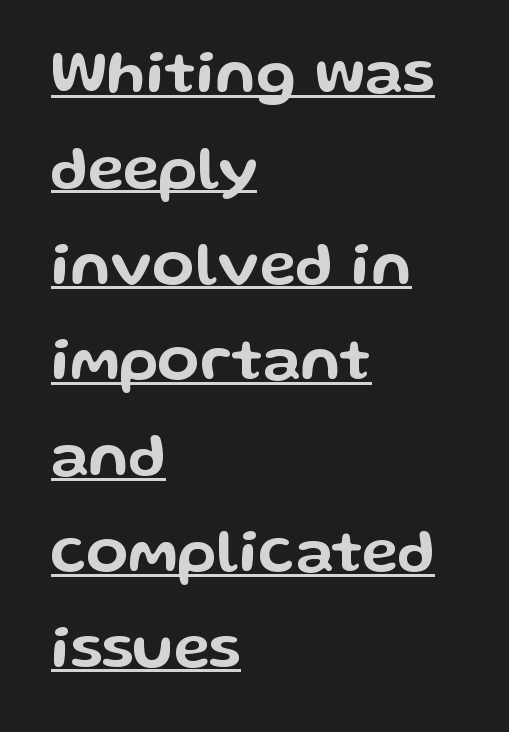
Q: Is the text italic (slanted)? A: No, it is upright.
Q: Is the typeface a serif or a sans-serif typeface? A: Sans-serif.
Q: Is the text underlined? A: Yes.
Q: How is the paragraph aligned? A: Left-aligned.
Q: Is the spacing between letters normal or unusually wide? A: Normal.
Q: Is the spacing between lines tight, normal or loose? A: Normal.
Q: Width (condensed, normal, or wide)? A: Wide.
Q: Stroke contrast? A: Low.
Q: x-height? A: Medium.
Q: Monospaced? A: No.
